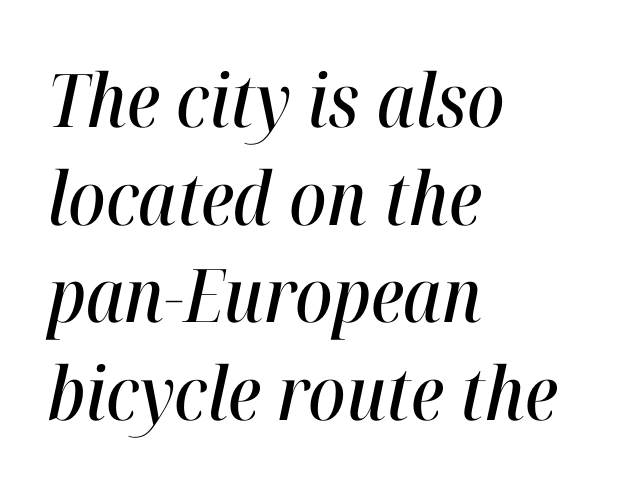
The image shows 74 px condensed type, italic (leaning right); set left-aligned, normal line spacing (1.32x), normal letter spacing, not underlined; high stroke contrast and a medium x-height.
